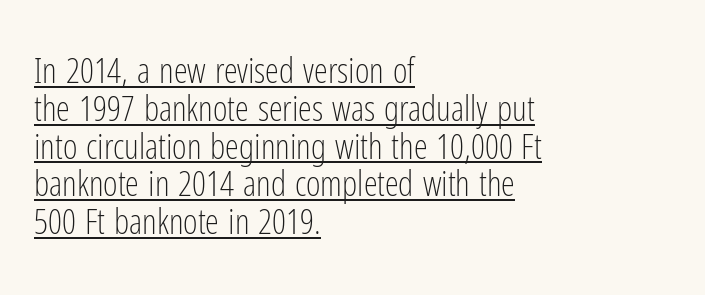
Q: Is the text bold? A: No.
Q: Is the text italic (slanted)? A: No, it is upright.
Q: Is the typeface a serif or a sans-serif typeface? A: Sans-serif.
Q: Is the text underlined? A: Yes.
Q: How is the paragraph aligned? A: Left-aligned.
Q: Is the spacing between letters normal or unusually wide? A: Normal.
Q: Is the spacing between lines tight, normal or loose? A: Tight.
Q: Width (condensed, normal, or wide)? A: Condensed.
Q: Stroke contrast? A: Low.
Q: x-height? A: Medium.
Q: Monospaced? A: No.
